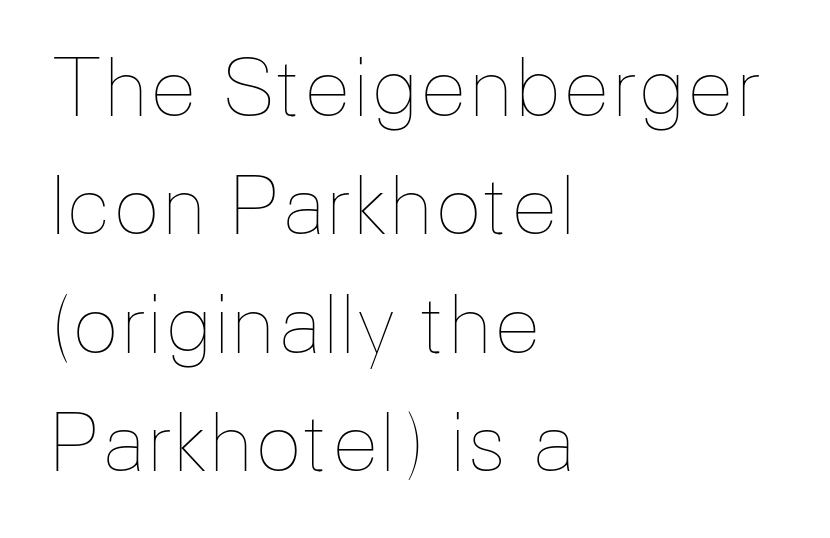
The image shows 79 px thin type, upright; set left-aligned, normal line spacing (1.5x), normal letter spacing, not underlined; low stroke contrast and a medium x-height.
